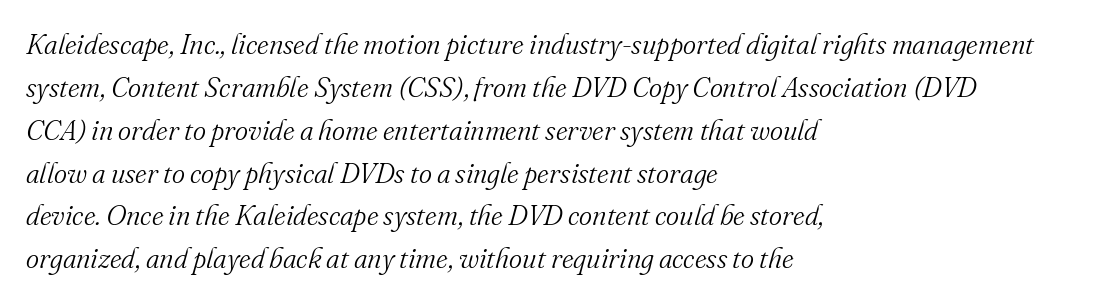
The image shows 28 px light serif type, italic (leaning right); set left-aligned, normal line spacing (1.53x), normal letter spacing, not underlined; medium stroke contrast and a small x-height.
